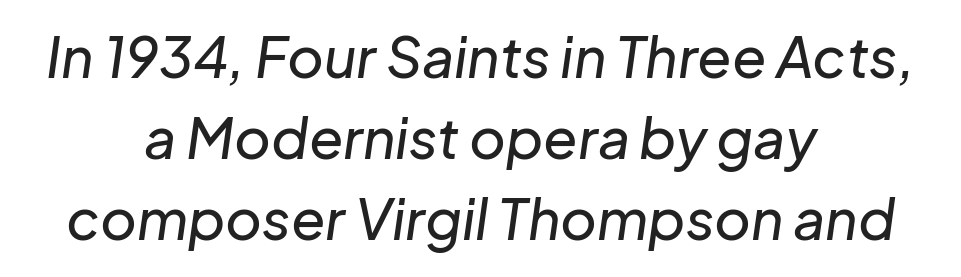
Q: Is the text italic (slanted)? A: Yes, it leans right by about 8 degrees.
Q: Is the text underlined? A: No.
Q: How is the paragraph aligned? A: Centered.
Q: Is the spacing between letters normal or unusually wide? A: Normal.
Q: Is the spacing between lines tight, normal or loose? A: Normal.
Q: Width (condensed, normal, or wide)? A: Normal.
Q: Stroke contrast? A: Low.
Q: x-height? A: Medium.
Q: Monospaced? A: No.
